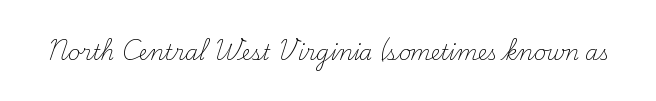
Q: Is the text bold? A: No.
Q: Is the text italic (slanted)? A: Yes.
Q: Is the text underlined? A: No.
Q: Is the spacing between letters normal or unusually wide? A: Normal.
